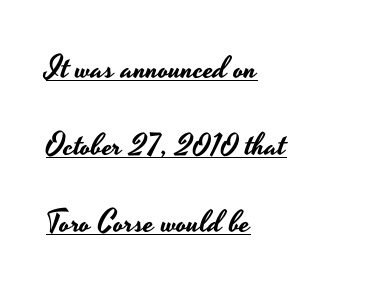
The rendering uses the underline text-decoration. The paragraph shown leans on its left margin. Interline gaps are noticeably wide in this sample. Font category for this specimen: sans-serif.
